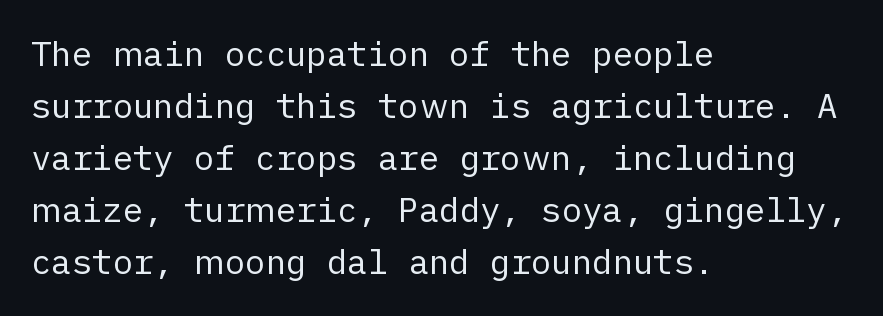
Characters remain perfectly vertical along every line. No word sits above an underline. Compared with a centered layout, this one pins lines to the left instead. What's the leading like? Ordinary, nothing unusual. Is the letter spacing exaggerated? No — it looks like the ordinary default. Grotesque or geometric, the face here clearly has no serifs.
